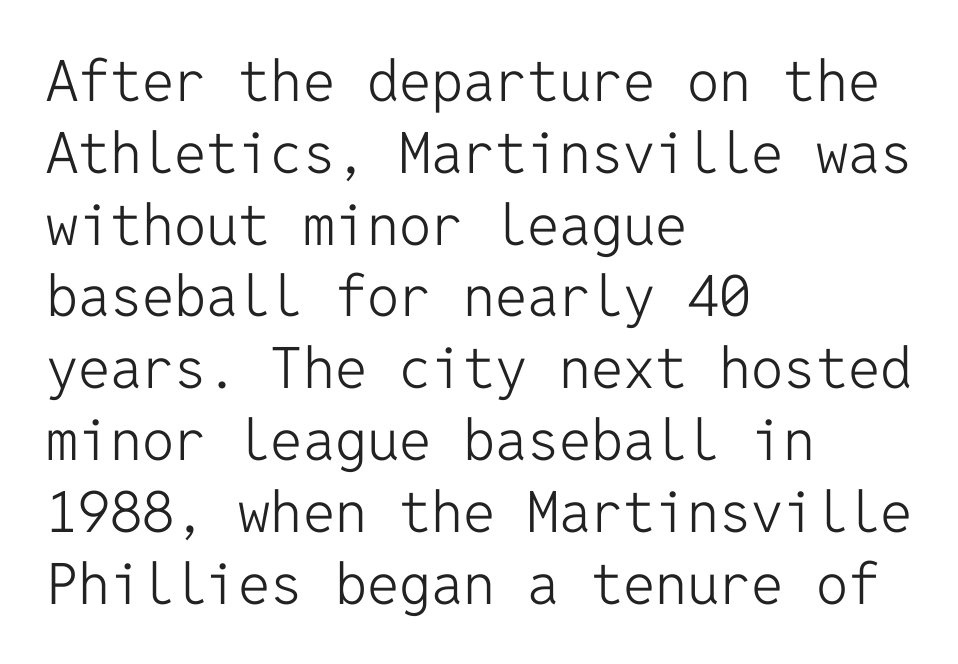
The image shows 57 px light sans-serif type, upright, monospaced; set left-aligned, normal line spacing (1.26x), normal letter spacing, not underlined; low stroke contrast and a medium x-height.
